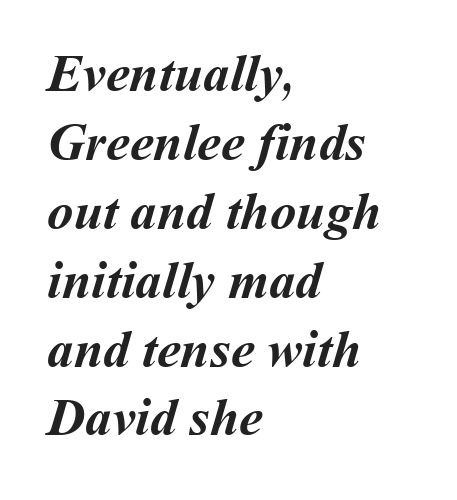
Regarding leading, the lines here are spaced in the standard way. The letters advance in unequal steps, a hallmark of proportional type. Look at the stroke-to-counter ratio: heavy, a bold. Honestly, the letter spacing is just normal — you wouldn't notice it. If you drew a ruler down the left edge, every line would touch it. Plain, unruled lines of type.
